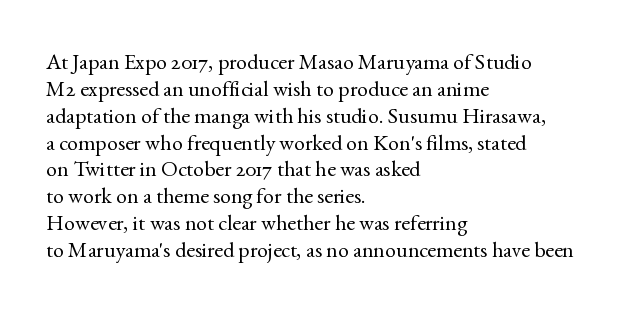
Q: Is the text bold? A: No.
Q: Is the text italic (slanted)? A: No, it is upright.
Q: Is the text underlined? A: No.
Q: How is the paragraph aligned? A: Left-aligned.
Q: Is the spacing between letters normal or unusually wide? A: Normal.
